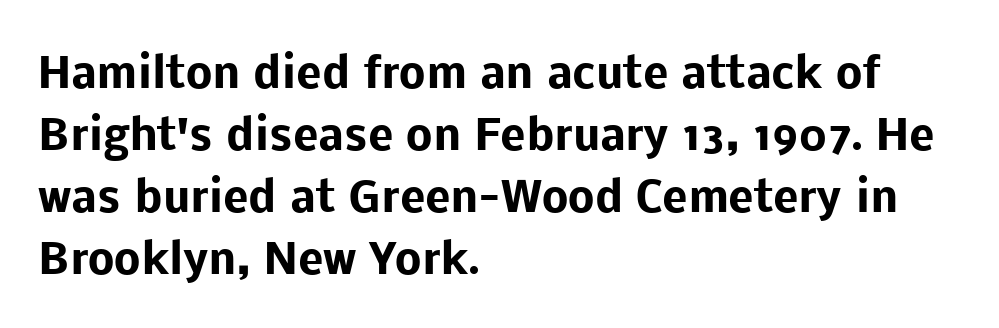
{"serif": "no", "italic": "no", "bold": "yes", "weight": "heavy", "width": "normal", "stroke_contrast": "low", "x_height": "medium", "monospaced": "no", "underline": "no", "align": "left", "line_spacing": "normal", "line_spacing_ratio": 1.48, "letter_spacing": "normal", "letter_spacing_em": 0.0, "glyph_px": 42}
